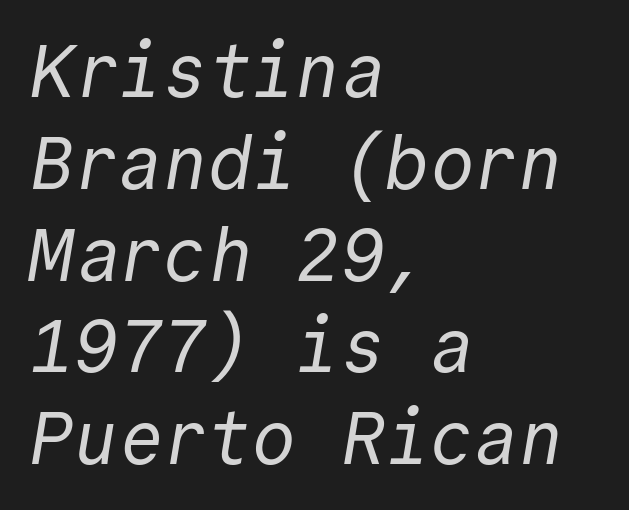
{"serif": "no", "bold": "no", "weight": "regular", "width": "normal", "x_height": "medium", "monospaced": "yes", "underline": "no", "align": "left", "line_spacing_ratio": 1.24, "letter_spacing": "normal", "letter_spacing_em": 0.0, "glyph_px": 74}
